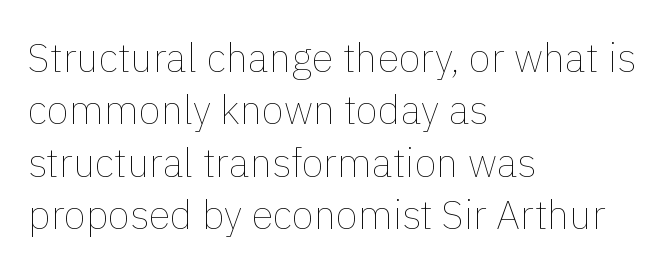
Q: Is the text bold? A: No.
Q: Is the text italic (slanted)? A: No, it is upright.
Q: Is the text underlined? A: No.
Q: How is the paragraph aligned? A: Left-aligned.
Q: Is the spacing between letters normal or unusually wide? A: Normal.
Q: Is the spacing between lines tight, normal or loose? A: Normal.
Q: Width (condensed, normal, or wide)? A: Normal.
Q: Stroke contrast? A: Low.
Q: x-height? A: Medium.
Q: Monospaced? A: No.
